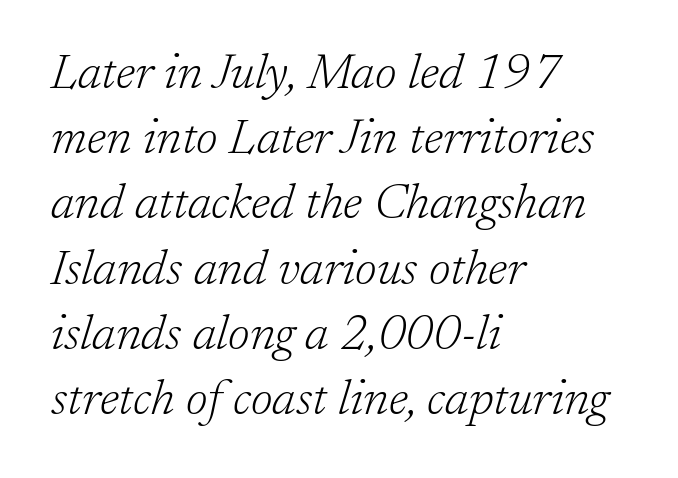
To sum up the face: it has serifs. The letters are slanted; this is an italic face. Descender tails drop into unmarked territory. Layout note: lines flush left. Evenly set lines give the paragraph a standard silhouette.
